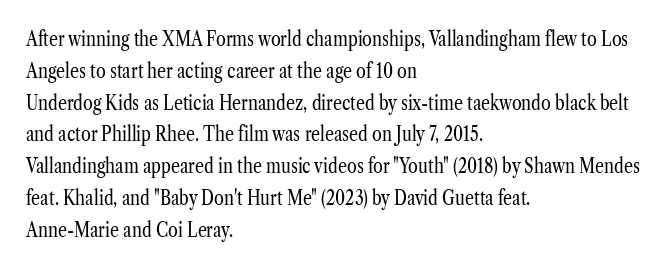
{"italic": "no", "bold": "no", "underline": "no", "align": "left", "line_spacing": "normal", "line_spacing_ratio": 1.59, "letter_spacing": "normal", "letter_spacing_em": 0.0, "glyph_px": 20}
